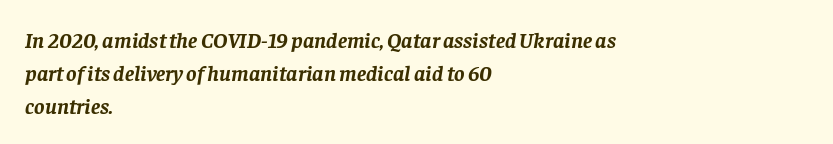
{"italic": "yes", "lean": "right", "slant_degrees": 8, "bold": "yes", "underline": "no", "align": "left", "line_spacing": "normal", "line_spacing_ratio": 1.5, "letter_spacing": "normal", "letter_spacing_em": 0.0, "glyph_px": 22}
